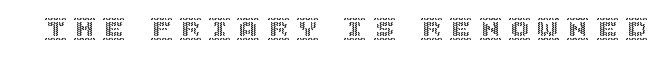
It's the straight-up-and-down kind of type. Each word looks stretched out because of the extra space between its letters. Type without underlining.
